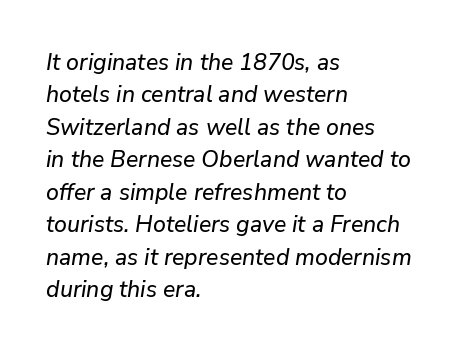
Q: Is the text italic (slanted)? A: Yes, it leans right by about 9 degrees.
Q: Is the text underlined? A: No.
Q: How is the paragraph aligned? A: Left-aligned.
Q: Is the spacing between letters normal or unusually wide? A: Normal.
Q: Is the spacing between lines tight, normal or loose? A: Normal.
